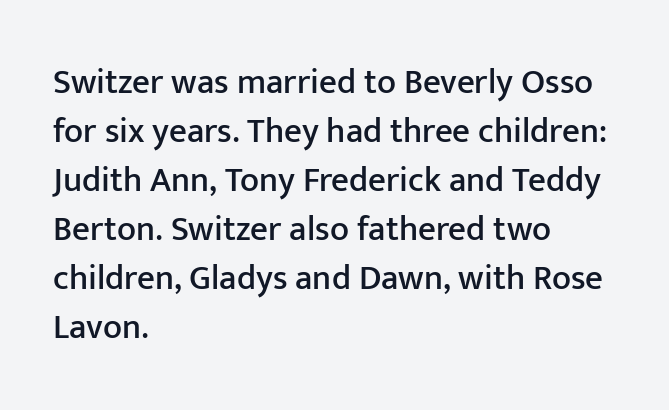
{"serif": "no", "italic": "no", "width": "normal", "stroke_contrast": "low", "x_height": "medium", "monospaced": "no", "underline": "no", "align": "left", "line_spacing": "normal", "line_spacing_ratio": 1.4, "letter_spacing": "normal", "letter_spacing_em": 0.0, "glyph_px": 35}
